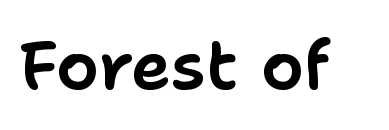
Note: no serifs on the glyphs. The foot of each line stays bare and open. The lettering stays uniformly vertical, giving the passage a roman look. Note the varied advance widths — an 'i' is clearly narrower than an 'm'. Characters follow at the spacing the type designer built in.
